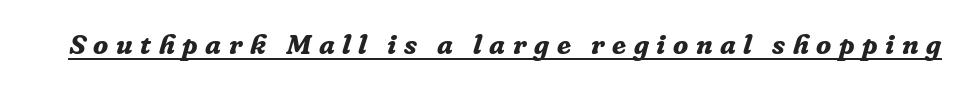
{"serif": "yes", "italic": "yes", "lean": "right", "slant_degrees": 16, "bold": "yes", "weight": "bold", "width": "normal", "stroke_contrast": "low", "x_height": "medium", "monospaced": "no", "underline": "yes", "letter_spacing": "wide", "letter_spacing_em": 0.27, "glyph_px": 28}
